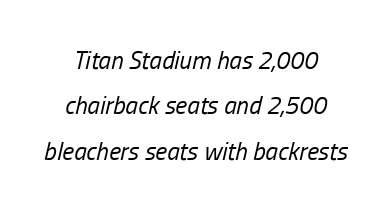
Q: Is the text bold? A: No.
Q: Is the text italic (slanted)? A: Yes, it leans right by about 13 degrees.
Q: Is the text underlined? A: No.
Q: How is the paragraph aligned? A: Centered.
Q: Is the spacing between letters normal or unusually wide? A: Normal.
